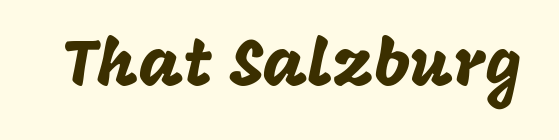
The image shows 65 px sans-serif type; set normal letter spacing, not underlined; low stroke contrast and a large x-height.
